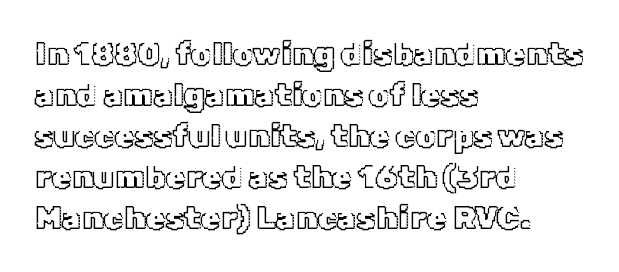
{"italic": "no", "width": "normal", "x_height": "medium", "monospaced": "no", "underline": "no", "align": "left", "line_spacing": "normal", "line_spacing_ratio": 1.28, "letter_spacing": "normal", "letter_spacing_em": 0.0, "glyph_px": 32}
